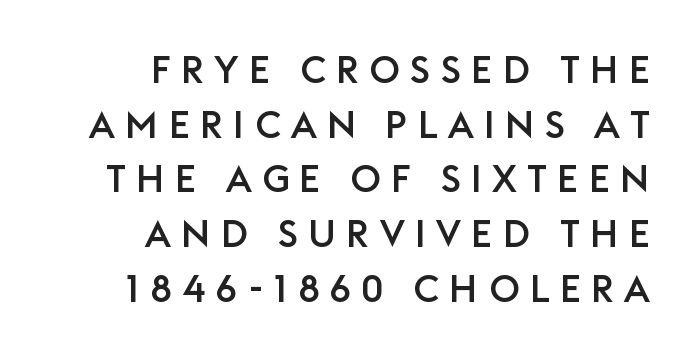
{"serif": "no", "italic": "no", "width": "normal", "stroke_contrast": "low", "x_height": "large", "monospaced": "no", "underline": "no", "align": "right", "line_spacing": "normal", "line_spacing_ratio": 1.44, "letter_spacing": "wide", "letter_spacing_em": 0.27, "glyph_px": 38}
